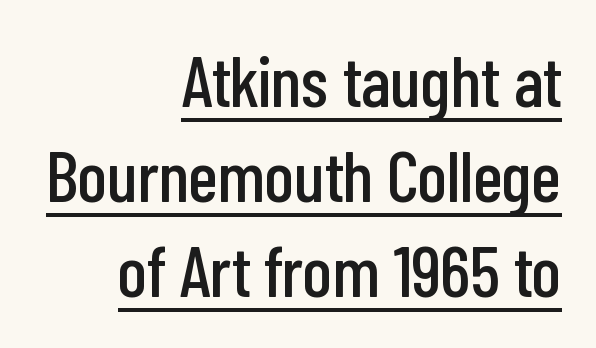
{"serif": "no", "italic": "no", "width": "condensed", "stroke_contrast": "low", "x_height": "medium", "monospaced": "no", "underline": "yes", "align": "right", "line_spacing": "normal", "line_spacing_ratio": 1.32, "letter_spacing": "normal", "letter_spacing_em": 0.0, "glyph_px": 72}
